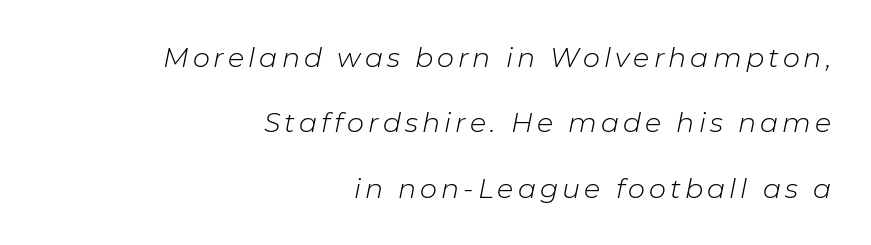
Q: Is the text bold? A: No.
Q: Is the text italic (slanted)? A: Yes, it leans right by about 11 degrees.
Q: Is the text underlined? A: No.
Q: How is the paragraph aligned? A: Right-aligned.
Q: Is the spacing between lines tight, normal or loose? A: Loose.
